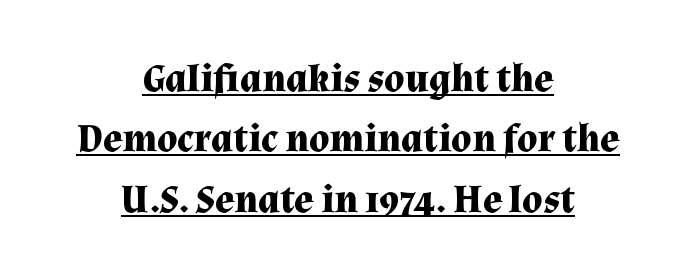
{"serif": "yes", "italic": "no", "bold": "yes", "weight": "bold", "width": "normal", "stroke_contrast": "medium", "x_height": "medium", "monospaced": "no", "underline": "yes", "align": "center", "line_spacing": "normal", "line_spacing_ratio": 1.51, "letter_spacing": "normal", "letter_spacing_em": 0.0, "glyph_px": 40}
